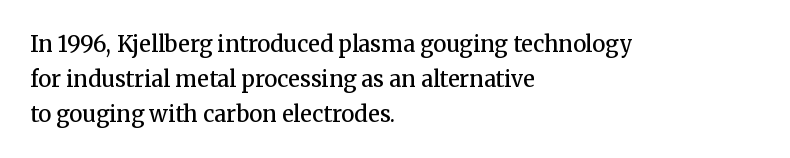
{"italic": "no", "bold": "semi", "underline": "no", "align": "left", "line_spacing": "normal", "line_spacing_ratio": 1.58, "letter_spacing": "normal", "letter_spacing_em": 0.0, "glyph_px": 22}
